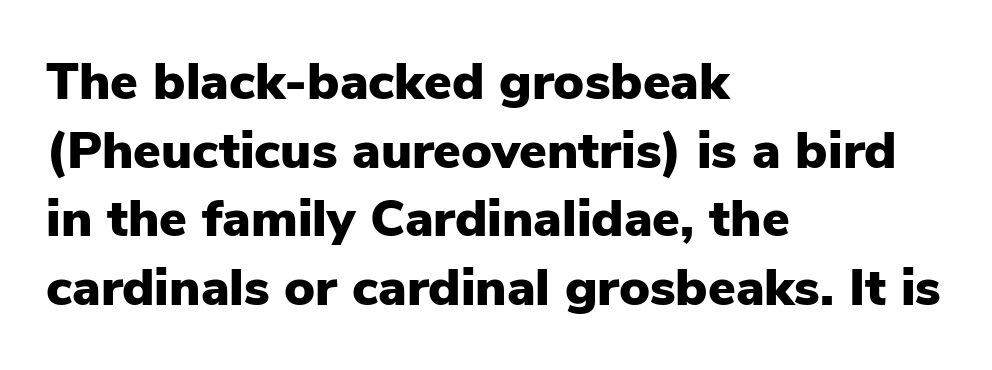
Stroke terminals: plain, sans-serif. The vertical gap from one line to the next is medium. Ordinary non-slanted type is in use. Here the glyphs are tracked normally, forming tight word shapes.
